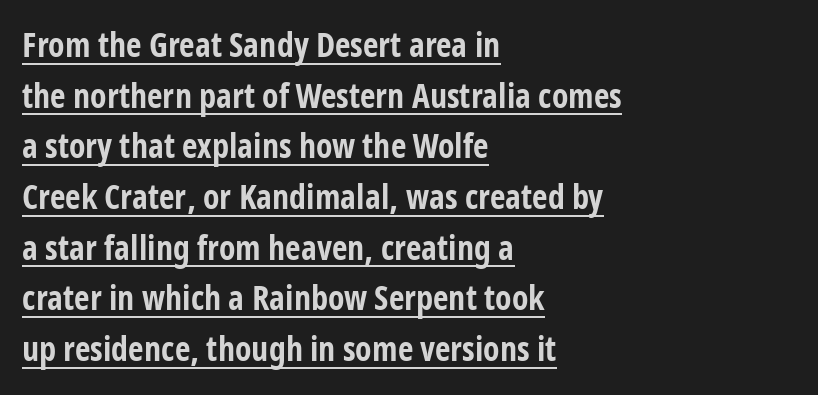
Q: Is the text bold? A: Yes.
Q: Is the text italic (slanted)? A: No, it is upright.
Q: Is the typeface a serif or a sans-serif typeface? A: Sans-serif.
Q: Is the text underlined? A: Yes.
Q: How is the paragraph aligned? A: Left-aligned.
Q: Is the spacing between letters normal or unusually wide? A: Normal.
Q: Is the spacing between lines tight, normal or loose? A: Normal.
Q: Width (condensed, normal, or wide)? A: Condensed.
Q: Stroke contrast? A: Low.
Q: x-height? A: Medium.
Q: Monospaced? A: No.
